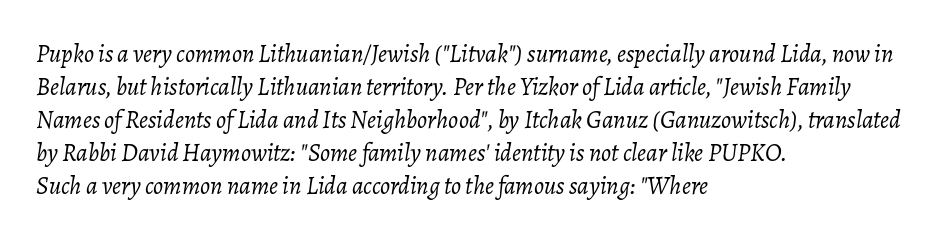
The image shows 25 px text type, italic (leaning right); set left-aligned, normal line spacing (1.32x), normal letter spacing, not underlined.
